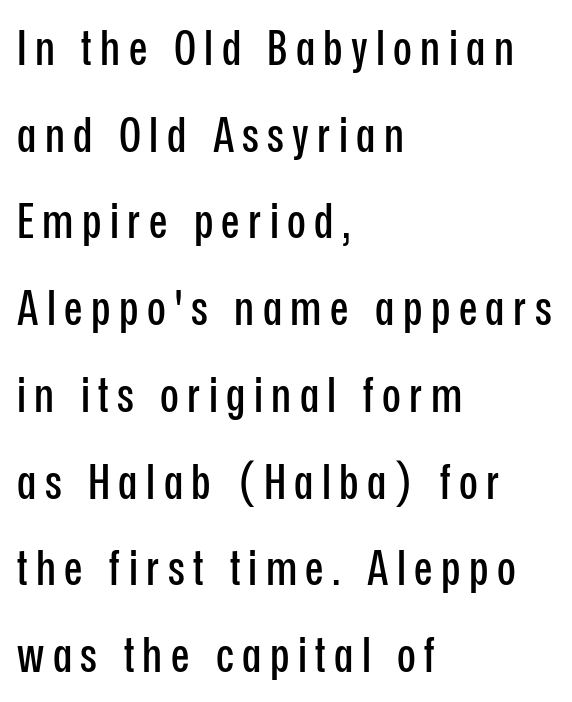
Q: Is the text italic (slanted)? A: No, it is upright.
Q: Is the typeface a serif or a sans-serif typeface? A: Sans-serif.
Q: Is the text underlined? A: No.
Q: How is the paragraph aligned? A: Left-aligned.
Q: Width (condensed, normal, or wide)? A: Condensed.
Q: Stroke contrast? A: Low.
Q: x-height? A: Medium.
Q: Monospaced? A: No.
